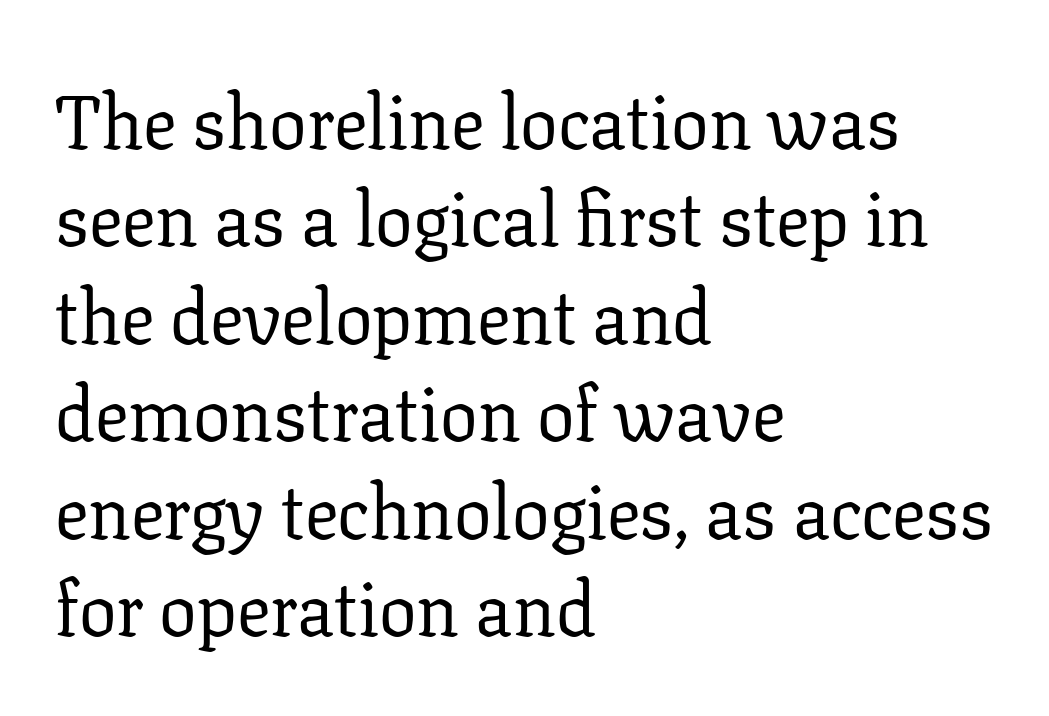
The image shows 75 px regular-weight serif type, upright; set left-aligned, normal line spacing (1.3x), normal letter spacing, not underlined; low stroke contrast and a medium x-height.
